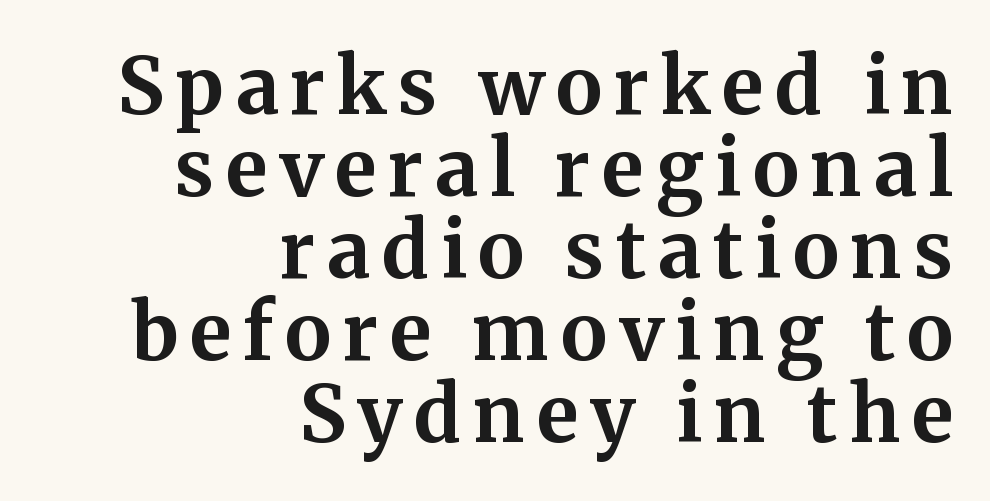
Q: Is the text bold? A: Yes.
Q: Is the text italic (slanted)? A: No, it is upright.
Q: Is the typeface a serif or a sans-serif typeface? A: Serif.
Q: Is the text underlined? A: No.
Q: How is the paragraph aligned? A: Right-aligned.
Q: Is the spacing between lines tight, normal or loose? A: Tight.
Q: Width (condensed, normal, or wide)? A: Normal.
Q: Stroke contrast? A: Medium.
Q: x-height? A: Medium.
Q: Monospaced? A: No.
